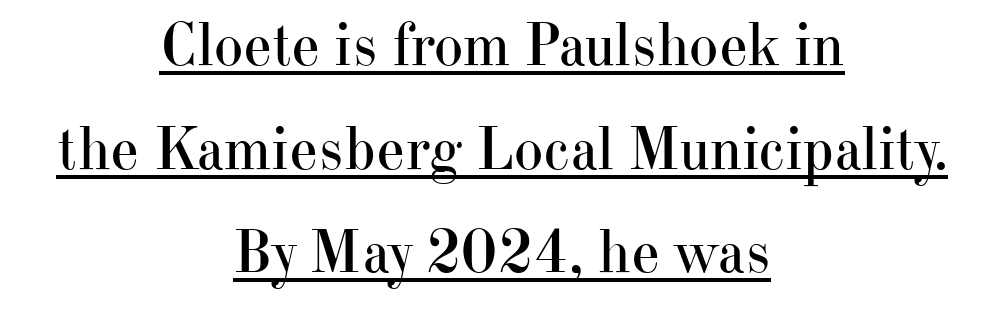
{"serif": "yes", "italic": "no", "bold": "no", "weight": "regular", "width": "normal", "stroke_contrast": "high", "x_height": "small", "monospaced": "no", "underline": "yes", "align": "center", "line_spacing": "normal", "line_spacing_ratio": 1.67, "letter_spacing": "normal", "letter_spacing_em": 0.0, "glyph_px": 62}
